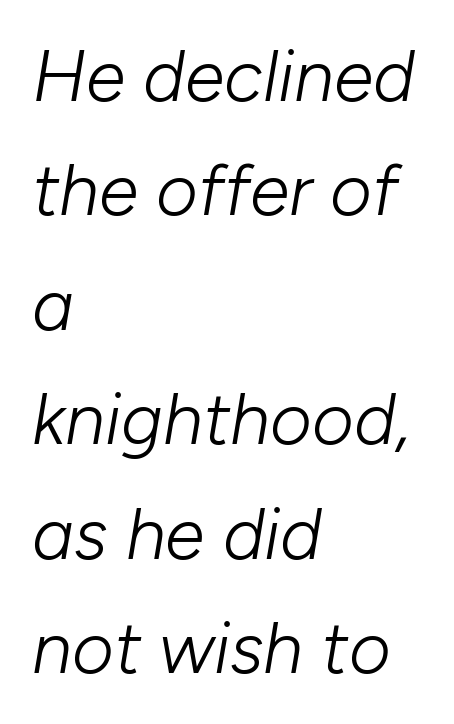
Rendered with sloped, italic letterforms. The line texture is even and compact thanks to regular tracking. The letterforms sit at book weight or below. The space beneath each line is pristine and unruled.
